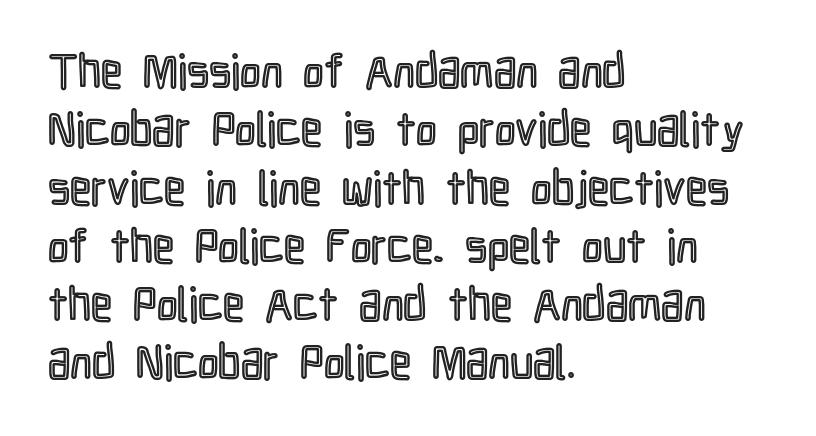
The gap between lines stays unmarked. Alignment: flush left. Here the designer chose a conventional face with non-uniform glyph widths. You can tell it's not italic because the verticals are truly vertical. Students, note that the glyphs here touch the page at normal intervals.
